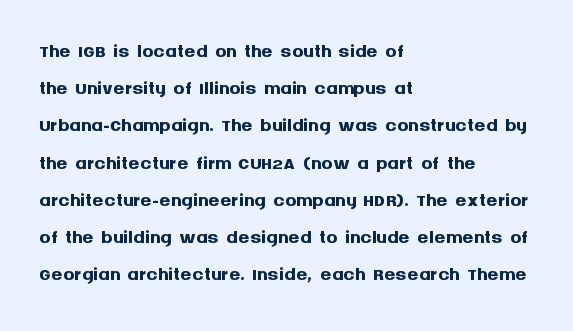
Q: Is the text bold? A: Yes.
Q: Is the text italic (slanted)? A: No, it is upright.
Q: Is the typeface a serif or a sans-serif typeface? A: Sans-serif.
Q: Is the text underlined? A: No.
Q: How is the paragraph aligned? A: Left-aligned.
Q: Is the spacing between letters normal or unusually wide? A: Normal.
Q: Is the spacing between lines tight, normal or loose? A: Normal.
Q: Width (condensed, normal, or wide)? A: Normal.
Q: Stroke contrast? A: Medium.
Q: x-height? A: Large.
Q: Monospaced? A: No.
